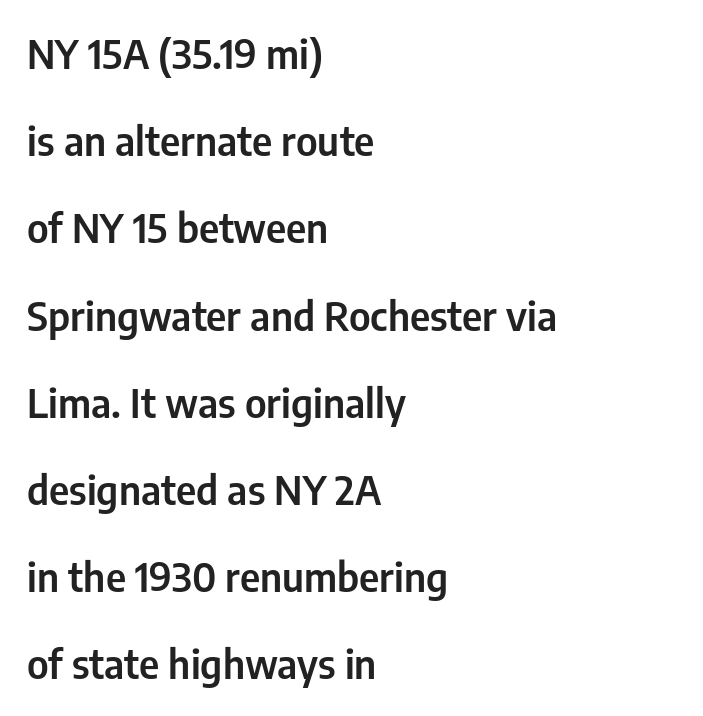
The image shows 40 px condensed sans-serif type, upright; set left-aligned, loose line spacing (2.18x), normal letter spacing, not underlined; low stroke contrast and a medium x-height.
